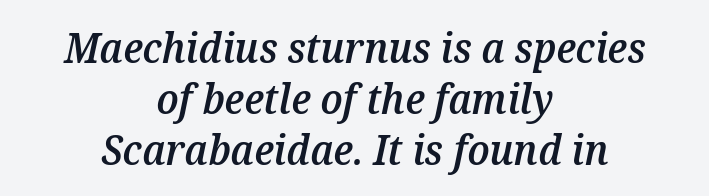
Q: Is the text bold? A: Semi-bold.
Q: Is the text italic (slanted)? A: Yes, it leans right by about 12 degrees.
Q: Is the text underlined? A: No.
Q: How is the paragraph aligned? A: Centered.
Q: Is the spacing between letters normal or unusually wide? A: Normal.
Q: Width (condensed, normal, or wide)? A: Normal.
Q: Stroke contrast? A: Medium.
Q: x-height? A: Medium.
Q: Monospaced? A: No.
